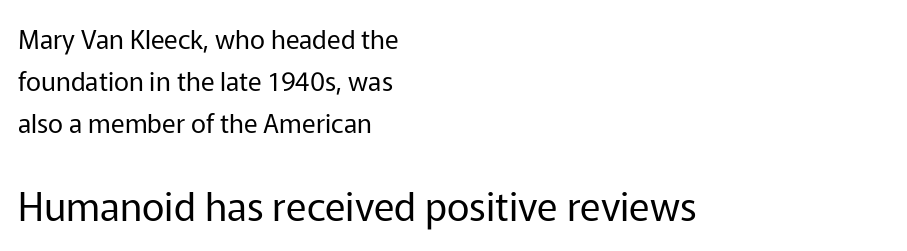
Q: Is the text bold? A: No.
Q: Is the text italic (slanted)? A: No, it is upright.
Q: Is the typeface a serif or a sans-serif typeface? A: Sans-serif.
Q: Is the text underlined? A: No.
Q: How is the paragraph aligned? A: Left-aligned.
Q: Is the spacing between letters normal or unusually wide? A: Normal.
Q: Is the spacing between lines tight, normal or loose? A: Normal.
Q: Which block of text is set in a larger size, the first (top) or the second (bottom)? A: The second (bottom) one.
Q: Width (condensed, normal, or wide)? A: Normal.
Q: Stroke contrast? A: Low.
Q: x-height? A: Medium.
Q: Monospaced? A: No.
